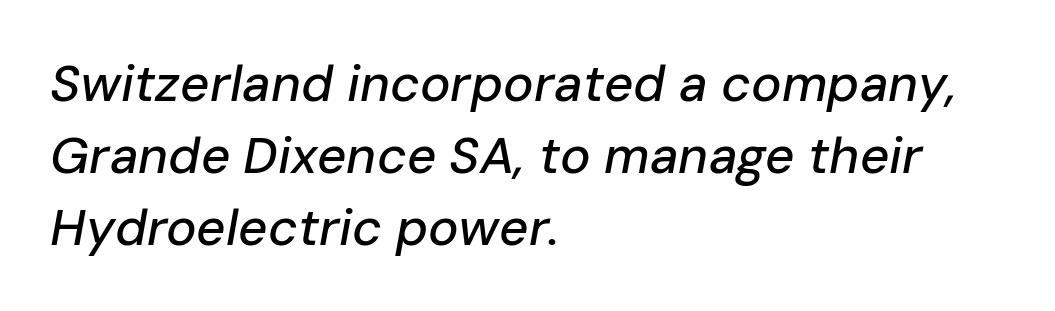
The image shows 51 px text type, italic (leaning right); set left-aligned, normal line spacing (1.41x), normal letter spacing, not underlined; low stroke contrast and a medium x-height.
